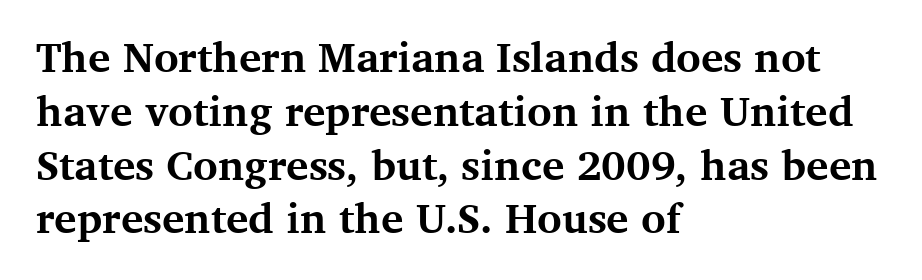
{"serif": "yes", "italic": "no", "bold": "yes", "weight": "bold", "width": "normal", "stroke_contrast": "medium", "x_height": "medium", "monospaced": "no", "underline": "no", "align": "left", "line_spacing": "normal", "line_spacing_ratio": 1.28, "letter_spacing": "normal", "letter_spacing_em": 0.0, "glyph_px": 42}
